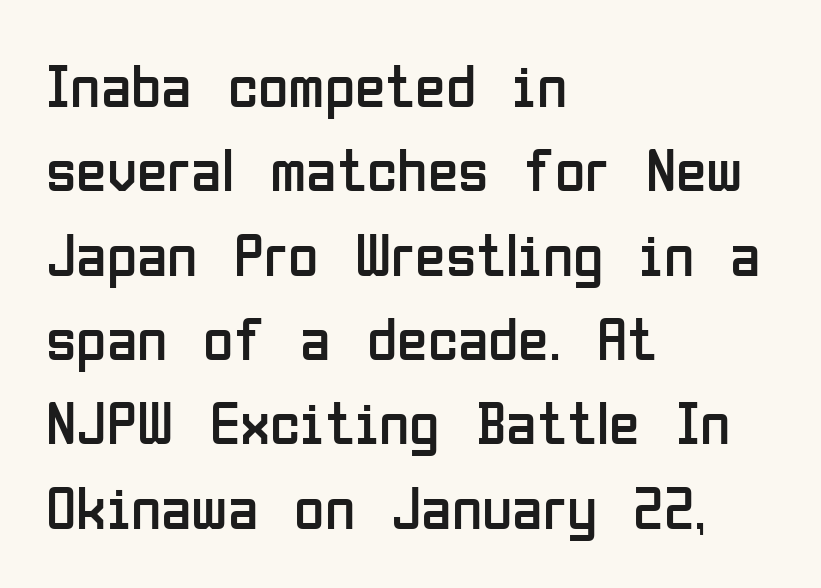
{"serif": "no", "italic": "no", "bold": "no", "weight": "regular", "width": "condensed", "stroke_contrast": "low", "x_height": "medium", "monospaced": "no", "underline": "no", "align": "left", "line_spacing": "normal", "line_spacing_ratio": 1.36, "letter_spacing": "normal", "letter_spacing_em": 0.0, "glyph_px": 62}
